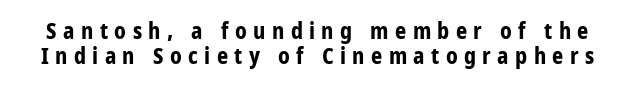
The image shows 22 px bold type, upright; set tight line spacing (1.15x), unusually wide letter spacing (+0.29 em), not underlined.
